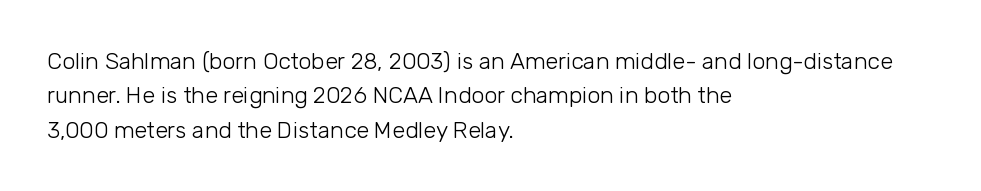
The image shows 23 px text type, upright; set left-aligned, normal line spacing (1.49x), normal letter spacing, not underlined.
